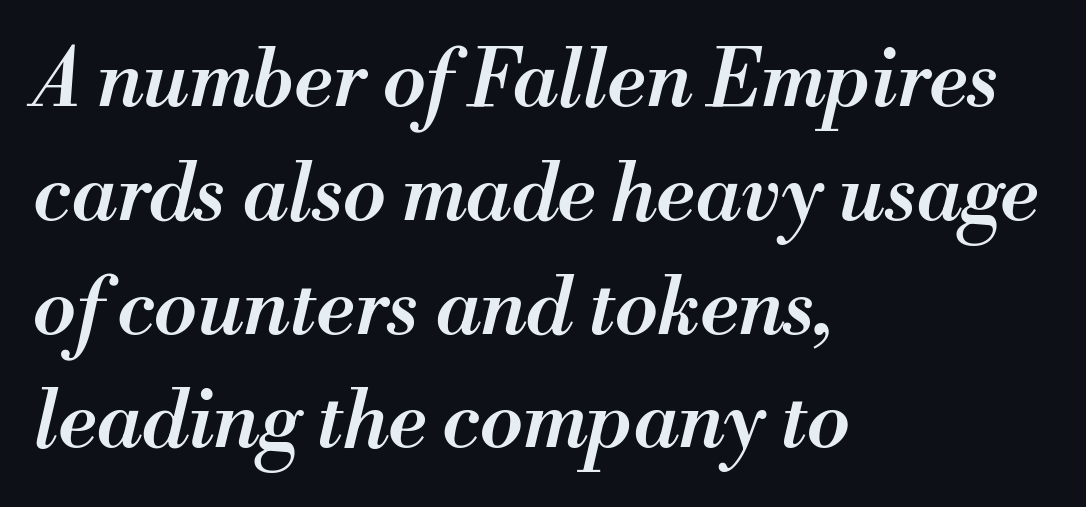
Q: Is the text bold? A: Semi-bold.
Q: Is the text italic (slanted)? A: Yes, it leans right by about 13 degrees.
Q: Is the text underlined? A: No.
Q: How is the paragraph aligned? A: Left-aligned.
Q: Is the spacing between letters normal or unusually wide? A: Normal.
Q: Is the spacing between lines tight, normal or loose? A: Normal.
Q: Width (condensed, normal, or wide)? A: Normal.
Q: Stroke contrast? A: Medium.
Q: x-height? A: Small.
Q: Monospaced? A: No.
